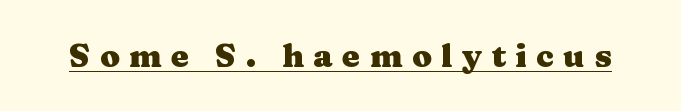
The image shows 32 px heavy, wide serif type, upright; set unusually wide letter spacing (+0.3 em), underlined; medium stroke contrast and a medium x-height.
